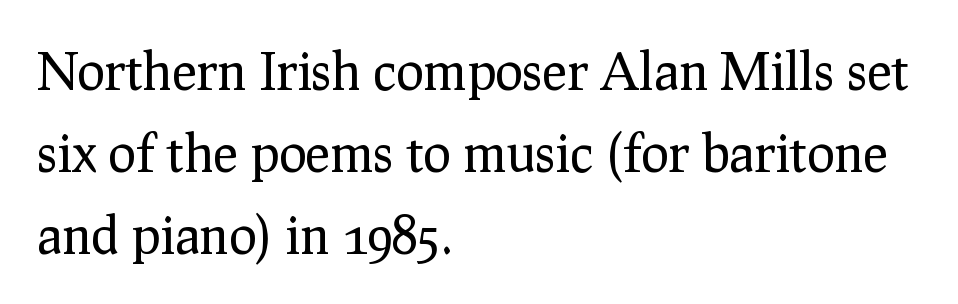
Look at the bottom of the vertical strokes: they flare into serifs here. The gaps between neighbouring characters are ordinary and unremarkable. Is there much room between lines? A standard amount, neither cramped nor airy. Here the designer chose a conventional face with non-uniform glyph widths.
